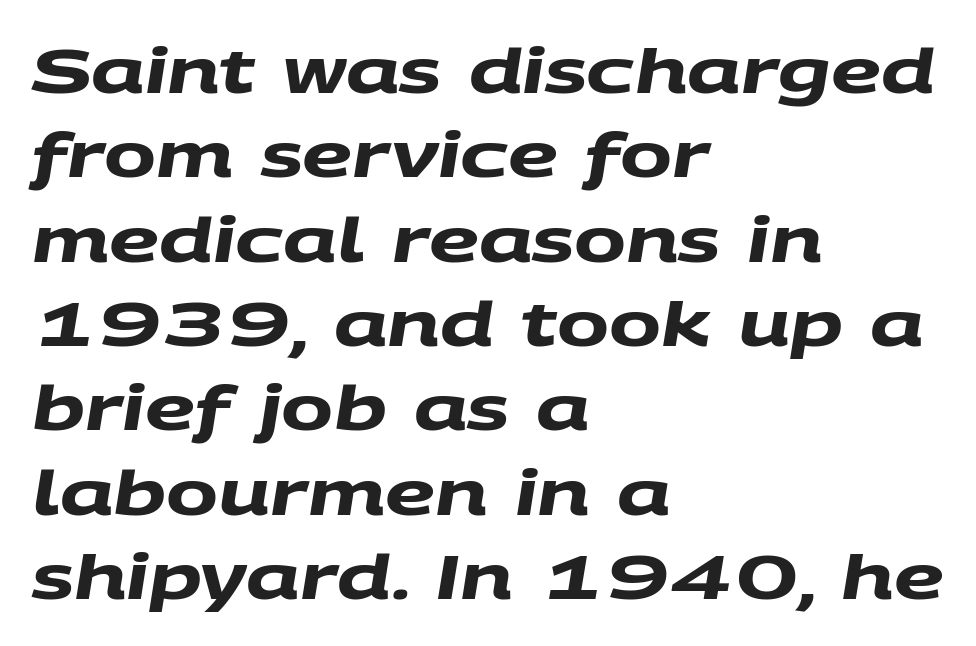
Type without underlining. Short and long lines alike share a common starting point at left. The type is set solid horizontally, with unmodified tracking. Students, this is bold: see how much ink each stroke carries. The letters advance in unequal steps, a hallmark of proportional type. Observe the absence of serifs on each vertical stroke in this sample.
